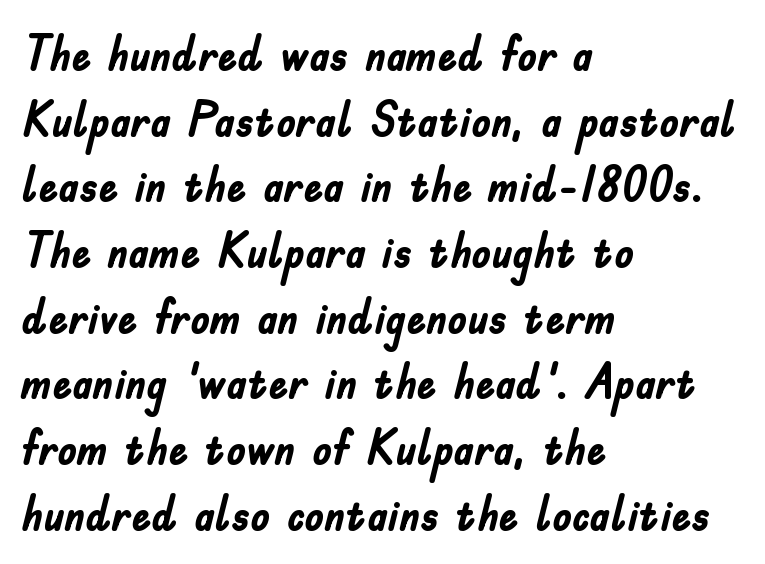
{"serif": "no", "bold": "yes", "weight": "semibold", "width": "condensed", "stroke_contrast": "low", "x_height": "small", "monospaced": "no", "underline": "no", "align": "left", "line_spacing": "normal", "line_spacing_ratio": 1.34, "letter_spacing": "normal", "letter_spacing_em": 0.0, "glyph_px": 49}
